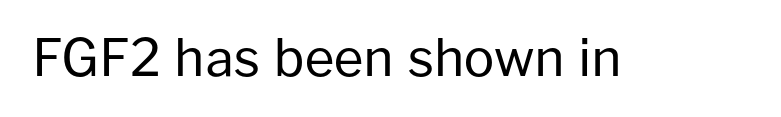
Compared with a typical body face, this is equally light or lighter still. Is the letter spacing exaggerated? No — it looks like the ordinary default. The font family rendered here belongs to the sans-serif group. Just letters on the line, the space beneath them empty. Vertical strokes here are truly vertical. You could not count columns in this text — the font is proportionally spaced.
